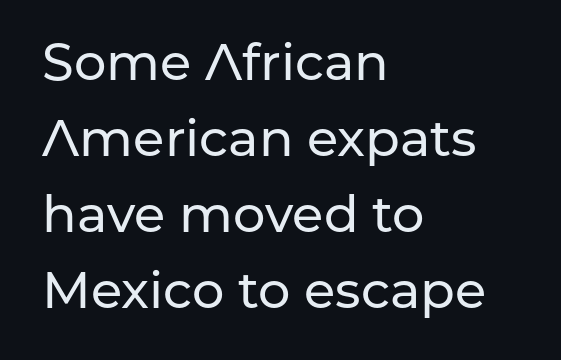
{"serif": "no", "italic": "no", "width": "normal", "stroke_contrast": "low", "x_height": "medium", "monospaced": "no", "underline": "no", "align": "left", "line_spacing": "normal", "line_spacing_ratio": 1.49, "letter_spacing": "normal", "letter_spacing_em": 0.0, "glyph_px": 51}
